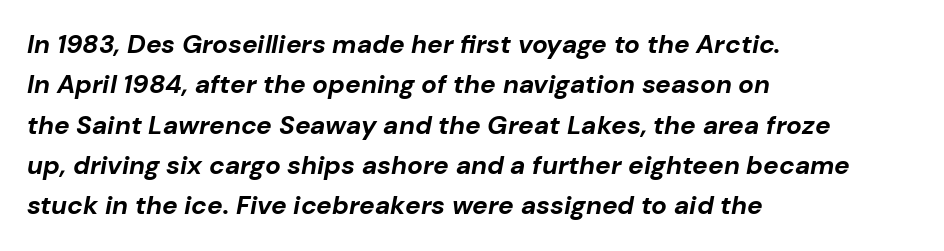
{"italic": "yes", "lean": "right", "slant_degrees": 10, "bold": "yes", "underline": "no", "align": "left", "line_spacing": "normal", "line_spacing_ratio": 1.55, "letter_spacing": "normal", "letter_spacing_em": 0.0, "glyph_px": 26}
